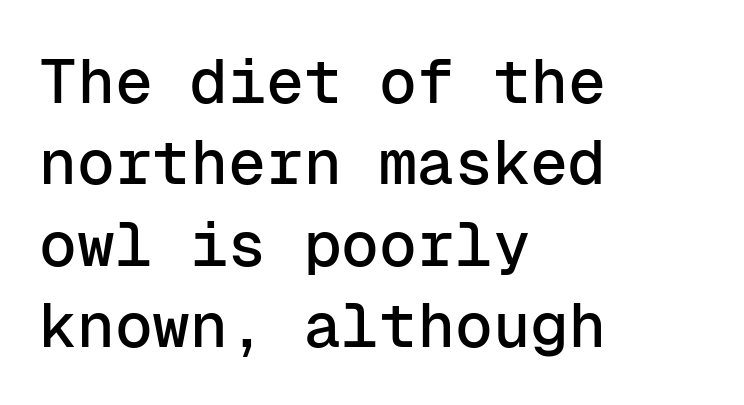
The letters carry no serifs — their stems end cleanly without finishing strokes. The rendering anchors every line to the left-hand side. What stands out about the letter spacing? Nothing — it is the standard amount. Think of a typewriter: that constant character pitch is what you see here. Italic: no, the glyphs are upright roman.
